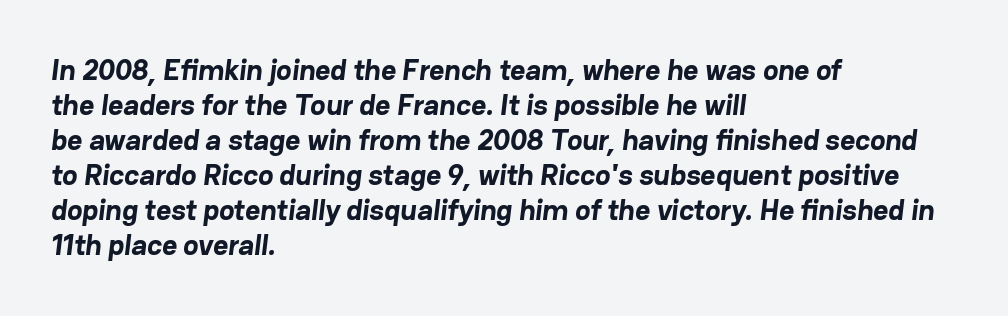
Q: Is the text bold? A: Yes.
Q: Is the typeface a serif or a sans-serif typeface? A: Sans-serif.
Q: Is the text underlined? A: No.
Q: How is the paragraph aligned? A: Left-aligned.
Q: Is the spacing between letters normal or unusually wide? A: Normal.
Q: Width (condensed, normal, or wide)? A: Normal.
Q: Stroke contrast? A: Low.
Q: x-height? A: Medium.
Q: Monospaced? A: No.
